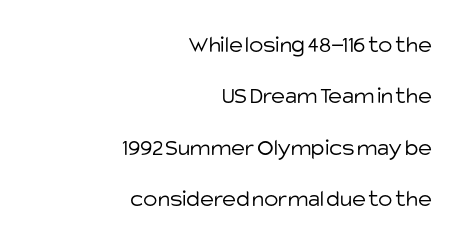
{"italic": "no", "bold": "no", "underline": "no", "align": "right", "line_spacing": "loose", "line_spacing_ratio": 2.14, "letter_spacing": "normal", "letter_spacing_em": 0.0, "glyph_px": 24}
